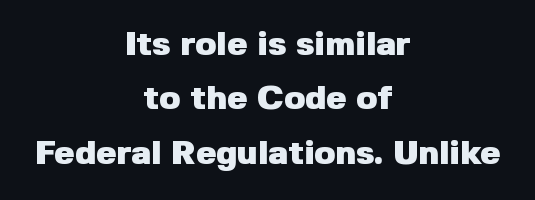
In terms of posture, this sample is upright. Observe the absence of serifs on each vertical stroke in this sample. Caption: bold face, heavy strokes. The type is set solid horizontally, with unmodified tracking. Looks like regular typesetting: each glyph gets only the width it needs.
